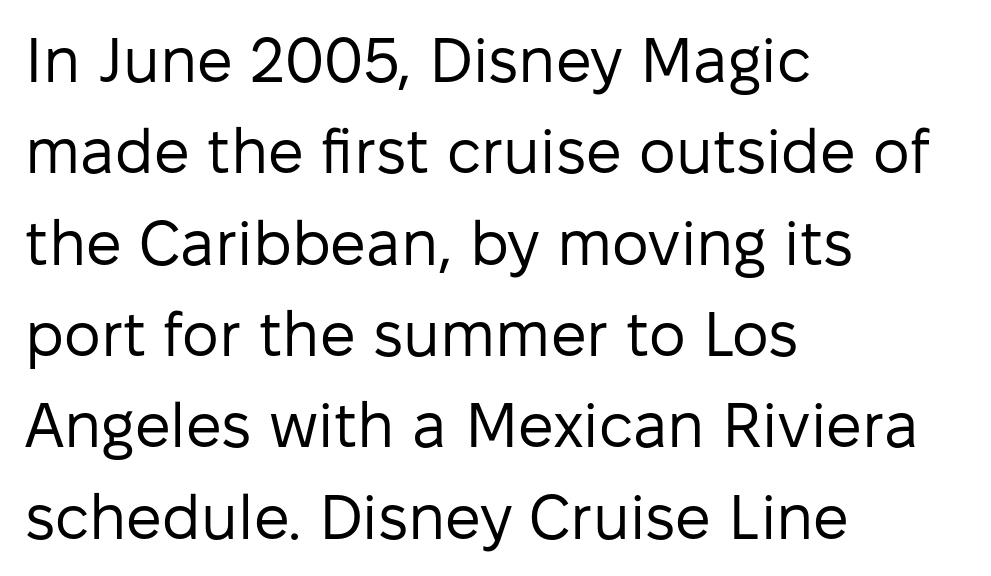
Q: Is the text bold? A: No.
Q: Is the text italic (slanted)? A: No, it is upright.
Q: Is the typeface a serif or a sans-serif typeface? A: Sans-serif.
Q: Is the text underlined? A: No.
Q: How is the paragraph aligned? A: Left-aligned.
Q: Is the spacing between letters normal or unusually wide? A: Normal.
Q: Is the spacing between lines tight, normal or loose? A: Normal.
Q: Width (condensed, normal, or wide)? A: Normal.
Q: Stroke contrast? A: Low.
Q: x-height? A: Medium.
Q: Monospaced? A: No.
